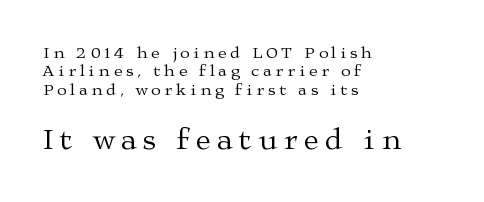
{"serif": "yes", "italic": "no", "bold": "no", "weight": "regular", "width": "wide", "stroke_contrast": "medium", "x_height": "medium", "monospaced": "no", "underline": "no", "align": "left", "line_spacing": "tight", "line_spacing_ratio": 1.08, "letter_spacing": "wide", "letter_spacing_em": 0.22, "larger_block": "second", "size_ratio": 1.76, "glyph_px": 30}
